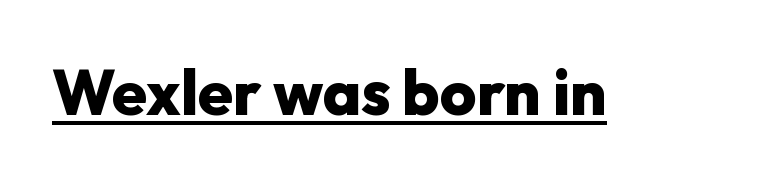
Q: Is the text bold? A: Yes.
Q: Is the text italic (slanted)? A: No, it is upright.
Q: Is the typeface a serif or a sans-serif typeface? A: Sans-serif.
Q: Is the text underlined? A: Yes.
Q: Is the spacing between letters normal or unusually wide? A: Normal.
Q: Width (condensed, normal, or wide)? A: Normal.
Q: Stroke contrast? A: Low.
Q: x-height? A: Medium.
Q: Monospaced? A: No.
